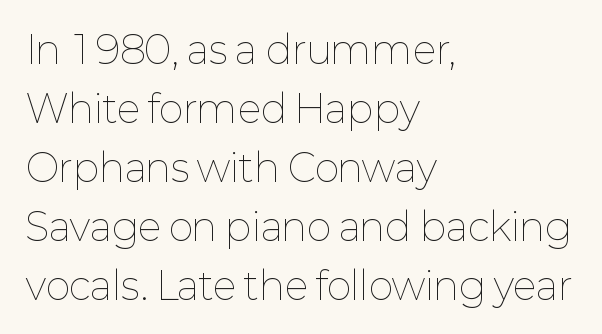
The image shows 38 px thin type, upright; set left-aligned, normal line spacing (1.55x), normal letter spacing, not underlined; low stroke contrast and a medium x-height.
